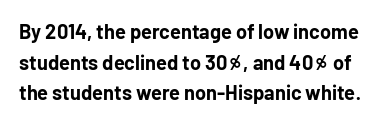
Q: Is the text bold? A: Yes.
Q: Is the text italic (slanted)? A: No, it is upright.
Q: Is the text underlined? A: No.
Q: Is the spacing between letters normal or unusually wide? A: Normal.
Q: Is the spacing between lines tight, normal or loose? A: Normal.
